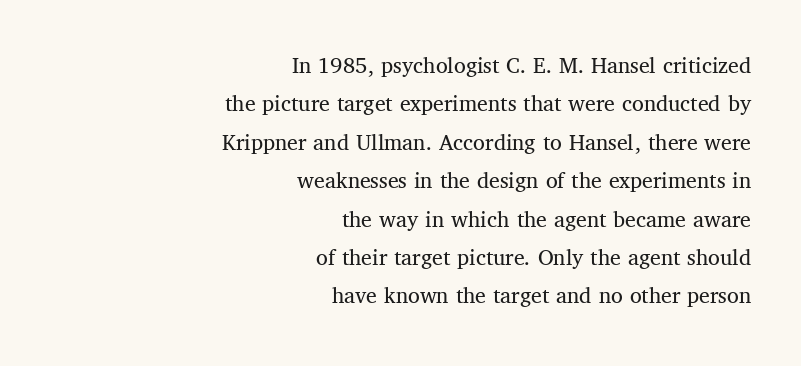
The designer left line spacing at the default. If you drew a ruler down the right edge, every line would touch it. Bare-footed words on every line. A quiet, ordinary-to-light weight characterises the typeface. The lettering holds an erect, upright posture throughout.
